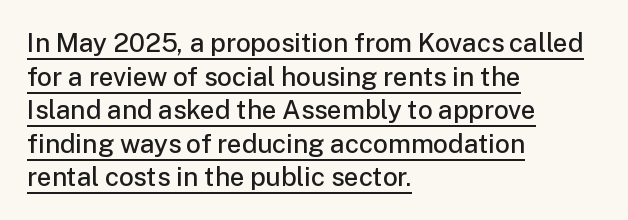
{"italic": "no", "bold": "semi", "underline": "yes", "align": "left", "line_spacing": "normal", "line_spacing_ratio": 1.29, "letter_spacing": "normal", "letter_spacing_em": 0.0, "glyph_px": 26}
